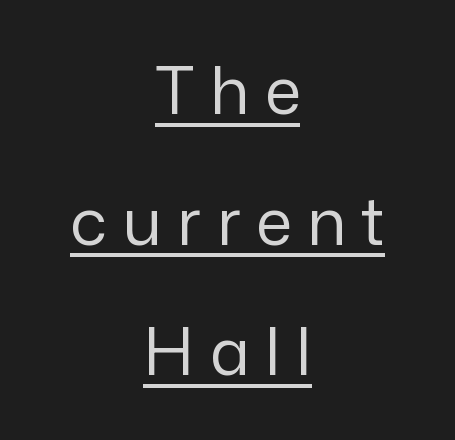
Characters remain perfectly vertical along every line. The font sits on the lighter half of the weight spectrum, regular included. Compared with a flush-left layout, this one balances lines on the center instead. The tracking reads as deliberately expanded to a designer's eye. Has an underline been added? It has. The letters advance in unequal steps, a hallmark of proportional type.
